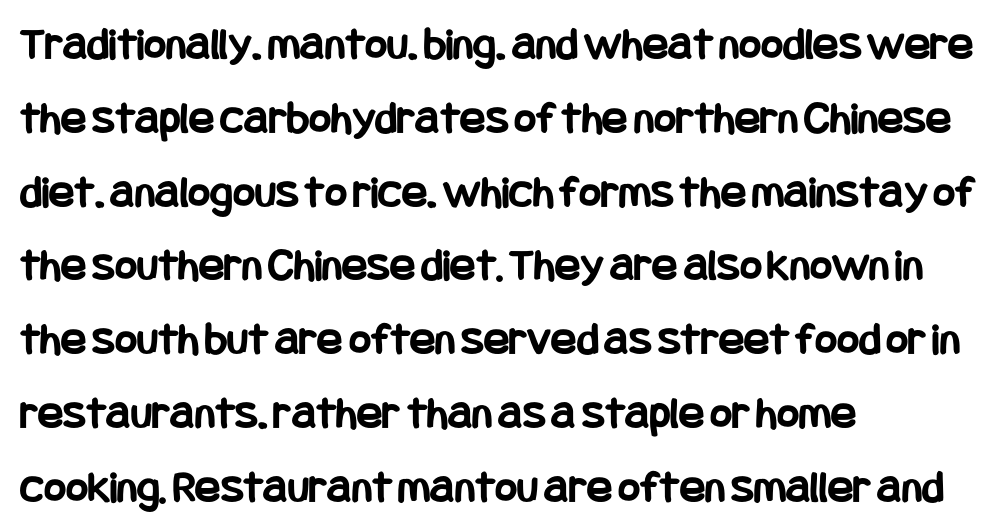
{"serif": "no", "italic": "no", "bold": "yes", "weight": "bold", "width": "condensed", "stroke_contrast": "low", "x_height": "large", "underline": "no", "align": "left", "line_spacing": "normal", "line_spacing_ratio": 1.57, "letter_spacing": "normal", "letter_spacing_em": 0.0, "glyph_px": 47}
